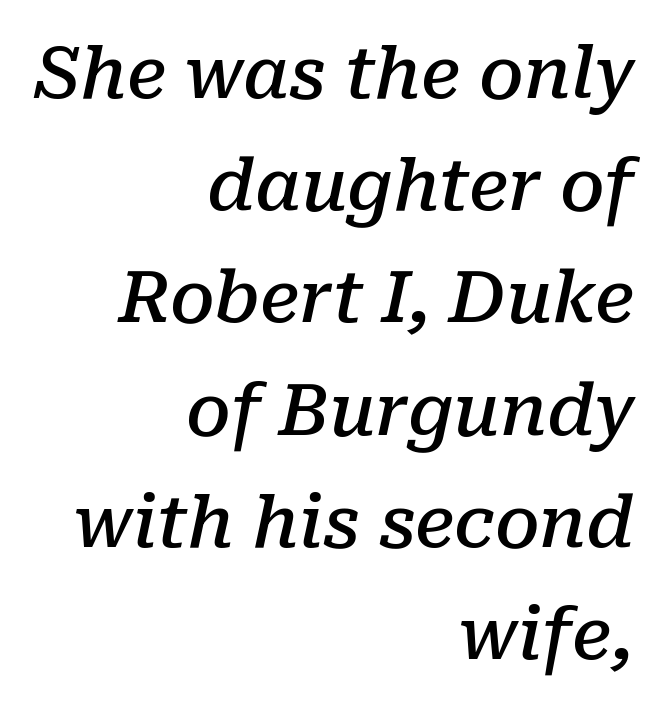
Horizontal bands of white between lines are of average thickness. Looking at the ascenders, they clearly lean. Nobody touched the tracking dial on this one. Visually the block forms a straight wall on the right and a jagged coastline on the left. Slightly chunky letters — semibold, I'd say, not full bold. Font category for this specimen: serif.
